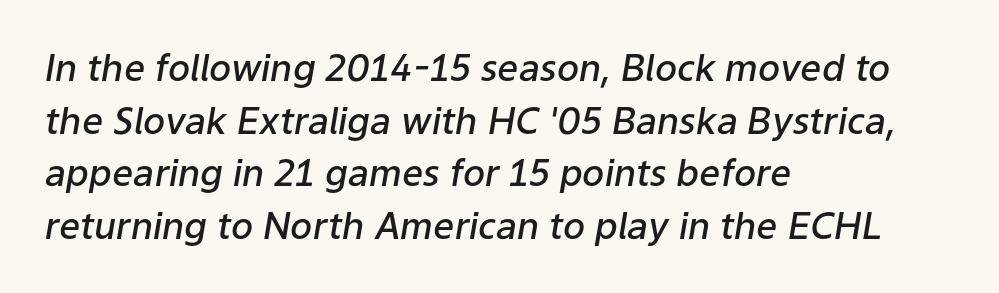
The image shows 37 px semibold type, italic (leaning right); set left-aligned, normal line spacing (1.42x), normal letter spacing, not underlined; low stroke contrast and a medium x-height.
